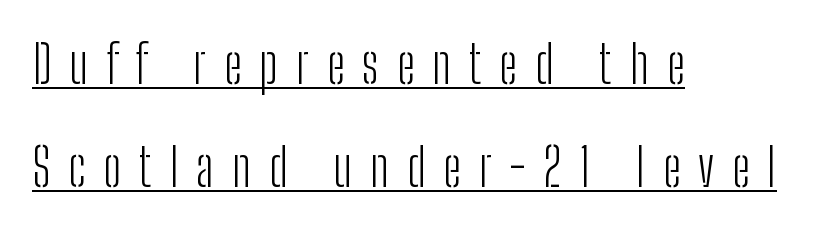
{"serif": "no", "italic": "no", "bold": "no", "weight": "light", "width": "condensed", "stroke_contrast": "low", "x_height": "medium", "monospaced": "no", "underline": "yes", "align": "left", "line_spacing": "loose", "line_spacing_ratio": 1.99, "letter_spacing": "wide", "letter_spacing_em": 0.34, "glyph_px": 52}
